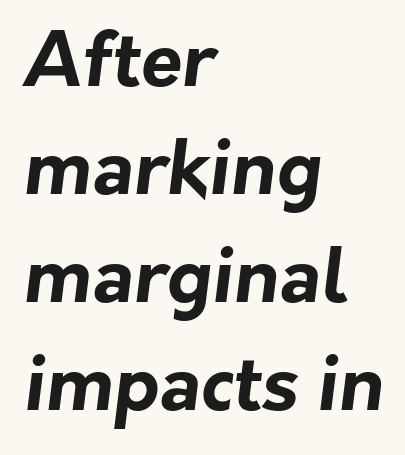
{"serif": "no", "bold": "yes", "weight": "bold", "width": "normal", "stroke_contrast": "low", "x_height": "medium", "monospaced": "no", "underline": "no", "align": "left", "line_spacing": "normal", "line_spacing_ratio": 1.44, "letter_spacing": "normal", "letter_spacing_em": 0.0, "glyph_px": 75}
